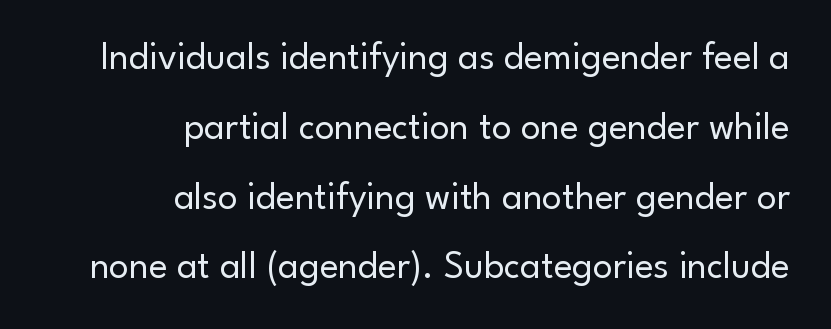
The image shows 39 px regular-weight sans-serif type, upright; set right-aligned, line spacing 1.79x, normal letter spacing, not underlined; low stroke contrast and a small x-height.
